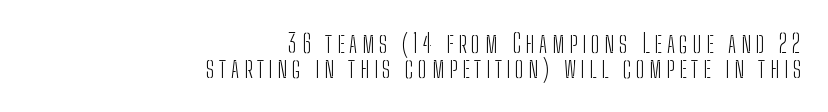
Q: Is the text bold? A: No.
Q: Is the text italic (slanted)? A: No, it is upright.
Q: Is the text underlined? A: No.
Q: How is the paragraph aligned? A: Right-aligned.
Q: Is the spacing between lines tight, normal or loose? A: Tight.
